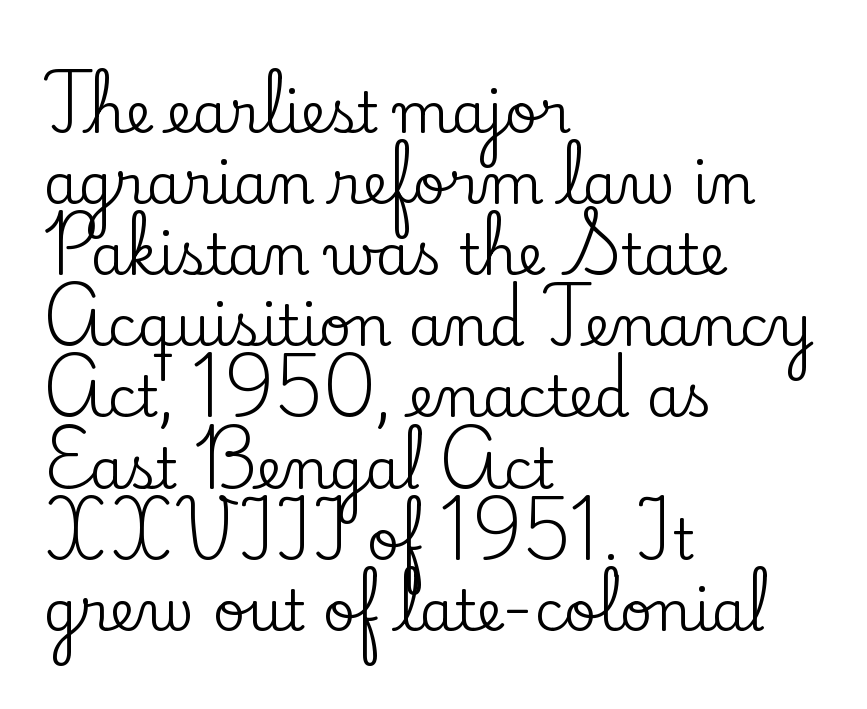
The image shows 56 px serif type, upright; set left-aligned, normal line spacing (1.27x), normal letter spacing, not underlined; low stroke contrast and a small x-height.
